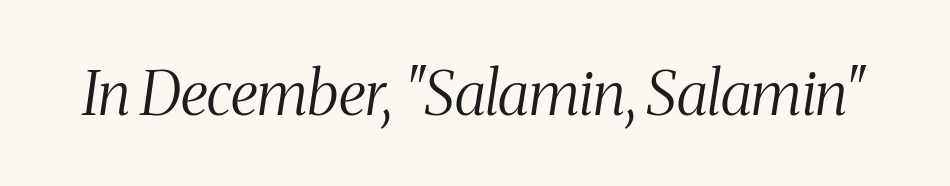
{"serif": "yes", "italic": "yes", "lean": "right", "slant_degrees": 8, "bold": "no", "weight": "light", "width": "condensed", "stroke_contrast": "medium", "x_height": "medium", "monospaced": "no", "underline": "no", "letter_spacing": "normal", "letter_spacing_em": 0.0, "glyph_px": 61}
